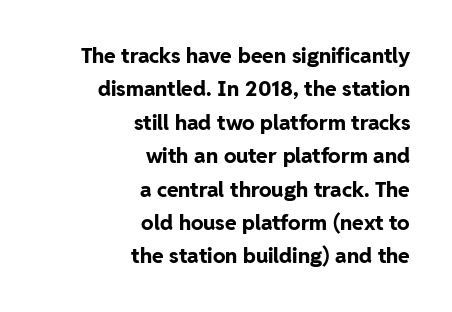
Observe the ordinary spacing: letters are neighbours, not strangers. The letters stand upright; this is a roman face. Successive baselines arrive at the customary interval. Anything drawn beneath the words? Only blank space. Caption: bold face, heavy strokes.
